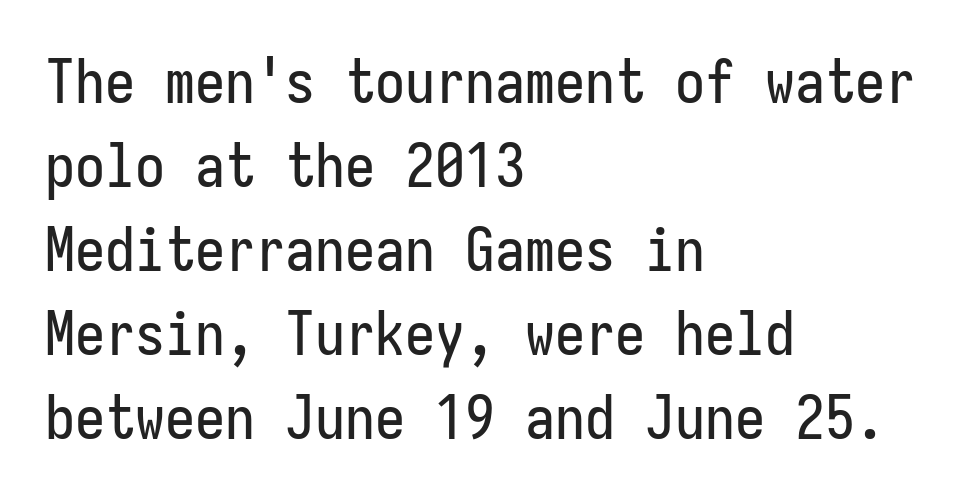
{"serif": "no", "italic": "no", "width": "condensed", "stroke_contrast": "low", "x_height": "medium", "underline": "no", "align": "left", "line_spacing": "normal", "line_spacing_ratio": 1.4, "letter_spacing": "normal", "letter_spacing_em": 0.0, "glyph_px": 60}
